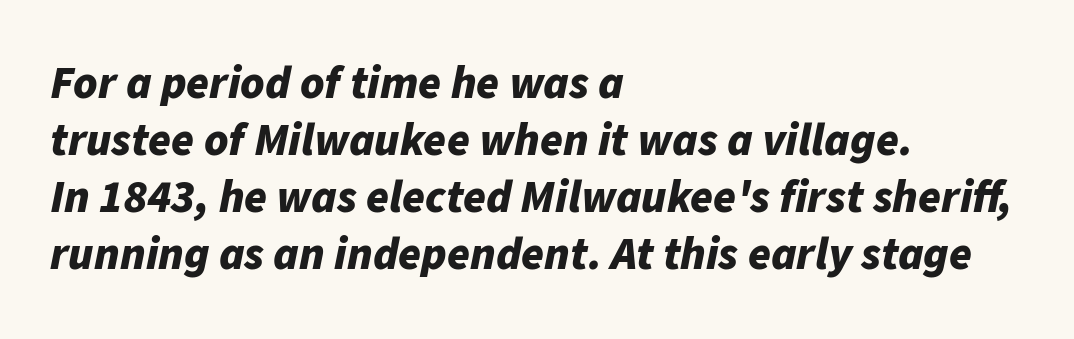
The image shows 46 px bold type, italic (leaning right); set left-aligned, line spacing 1.24x, normal letter spacing, not underlined; low stroke contrast and a medium x-height.
